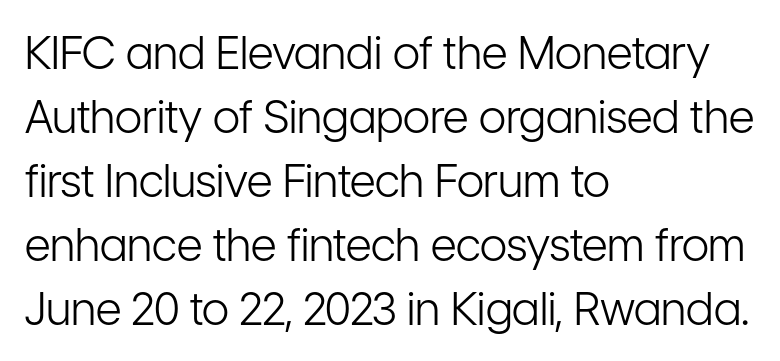
{"serif": "no", "italic": "no", "bold": "no", "weight": "light", "width": "condensed", "stroke_contrast": "low", "x_height": "medium", "monospaced": "no", "underline": "no", "align": "left", "line_spacing": "normal", "line_spacing_ratio": 1.42, "letter_spacing": "normal", "letter_spacing_em": 0.0, "glyph_px": 45}
